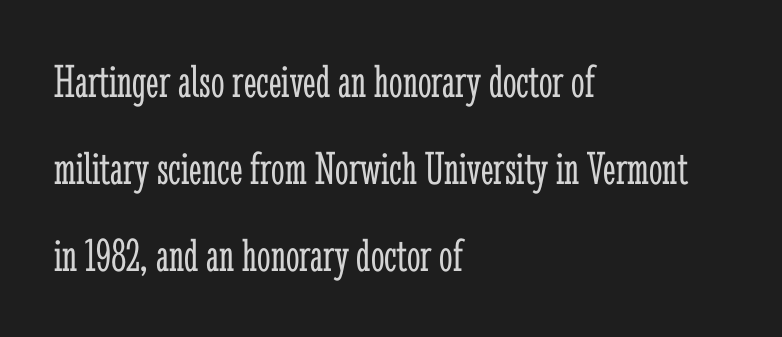
The image shows 48 px light, condensed serif type, upright; set left-aligned, line spacing 1.81x, normal letter spacing, not underlined; low stroke contrast and a medium x-height.
